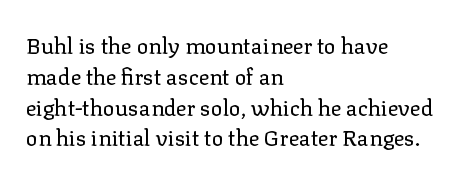
Q: Is the text bold? A: No.
Q: Is the text italic (slanted)? A: No, it is upright.
Q: Is the text underlined? A: No.
Q: How is the paragraph aligned? A: Left-aligned.
Q: Is the spacing between letters normal or unusually wide? A: Normal.
Q: Is the spacing between lines tight, normal or loose? A: Normal.
